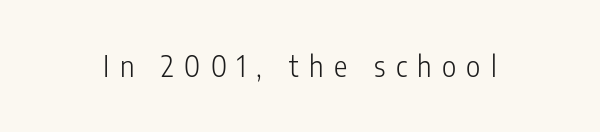
{"serif": "no", "italic": "no", "bold": "no", "weight": "light", "width": "condensed", "stroke_contrast": "low", "x_height": "medium", "monospaced": "no", "underline": "no", "letter_spacing": "wide", "letter_spacing_em": 0.37, "glyph_px": 28}
